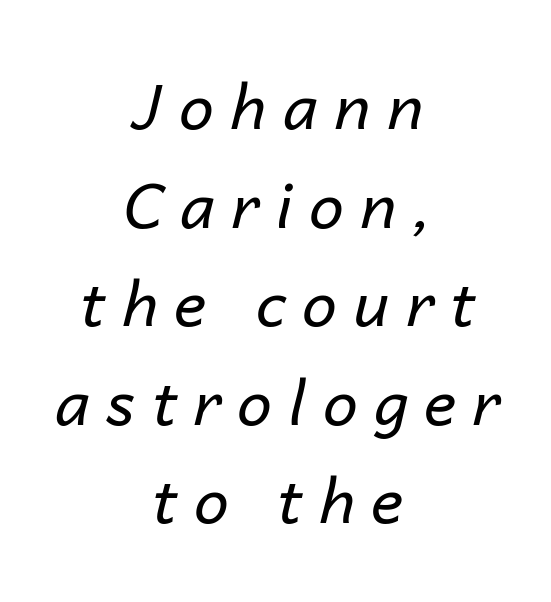
{"italic": "yes", "lean": "right", "slant_degrees": 14, "bold": "no", "weight": "regular", "width": "normal", "stroke_contrast": "low", "x_height": "medium", "monospaced": "no", "underline": "no", "align": "center", "line_spacing": "normal", "line_spacing_ratio": 1.59, "letter_spacing": "wide", "letter_spacing_em": 0.27, "glyph_px": 62}
